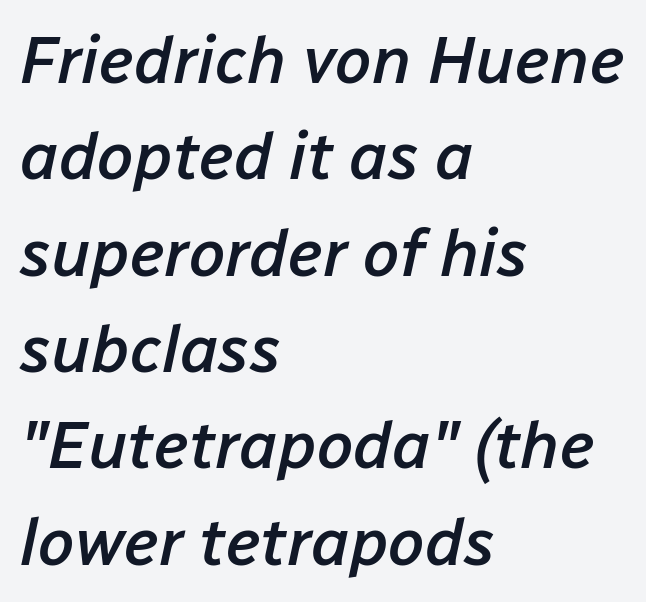
Q: Is the text bold? A: Semi-bold.
Q: Is the text italic (slanted)? A: Yes, it leans right by about 12 degrees.
Q: Is the text underlined? A: No.
Q: How is the paragraph aligned? A: Left-aligned.
Q: Is the spacing between letters normal or unusually wide? A: Normal.
Q: Is the spacing between lines tight, normal or loose? A: Normal.
Q: Width (condensed, normal, or wide)? A: Normal.
Q: Stroke contrast? A: Low.
Q: x-height? A: Medium.
Q: Monospaced? A: No.
